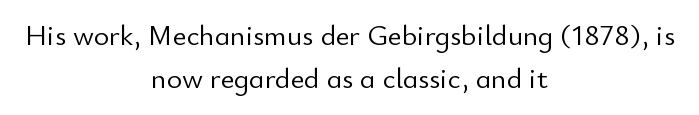
The image shows 29 px light sans-serif type, upright; set centered, normal line spacing (1.47x), normal letter spacing, not underlined; low stroke contrast and a small x-height.
